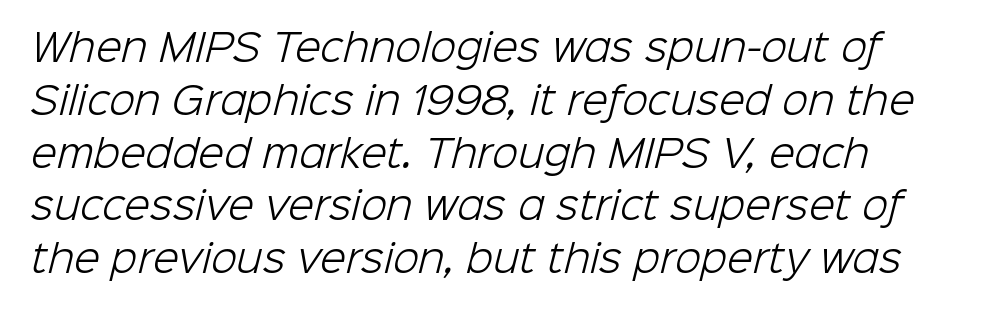
{"serif": "no", "bold": "no", "weight": "light", "width": "normal", "stroke_contrast": "low", "x_height": "medium", "monospaced": "no", "underline": "no", "line_spacing": "normal", "line_spacing_ratio": 1.39, "letter_spacing": "normal", "letter_spacing_em": 0.0, "glyph_px": 38}
